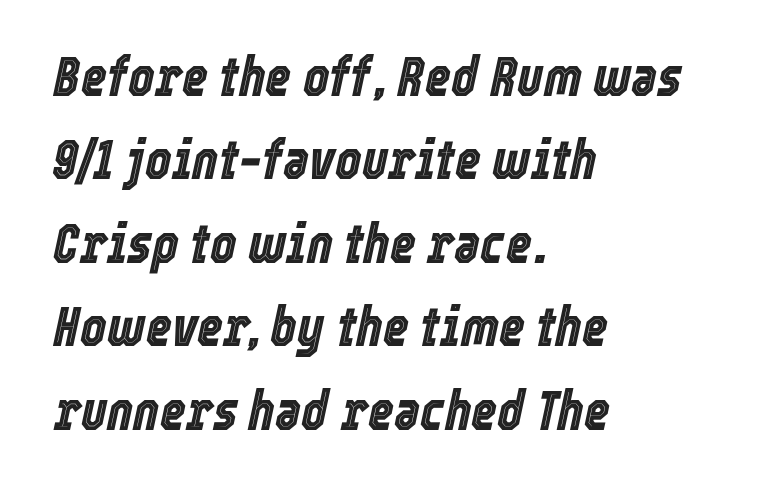
{"italic": "yes", "lean": "right", "slant_degrees": 12, "width": "condensed", "x_height": "medium", "monospaced": "no", "underline": "no", "align": "left", "line_spacing": "normal", "line_spacing_ratio": 1.49, "letter_spacing": "normal", "letter_spacing_em": 0.0, "glyph_px": 56}
